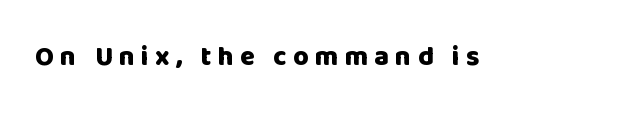
{"italic": "no", "bold": "yes", "underline": "no", "letter_spacing": "wide", "letter_spacing_em": 0.24, "glyph_px": 27}
